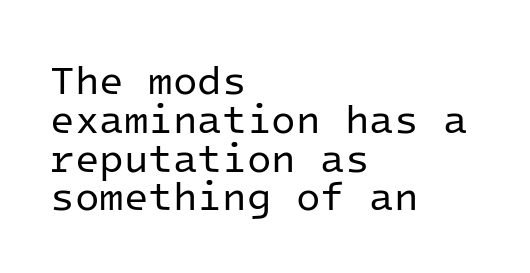
Q: Is the text bold? A: No.
Q: Is the text italic (slanted)? A: No, it is upright.
Q: Is the typeface a serif or a sans-serif typeface? A: Sans-serif.
Q: Is the text underlined? A: No.
Q: How is the paragraph aligned? A: Left-aligned.
Q: Is the spacing between letters normal or unusually wide? A: Normal.
Q: Is the spacing between lines tight, normal or loose? A: Tight.
Q: Width (condensed, normal, or wide)? A: Normal.
Q: Stroke contrast? A: Low.
Q: x-height? A: Medium.
Q: Monospaced? A: Yes.
